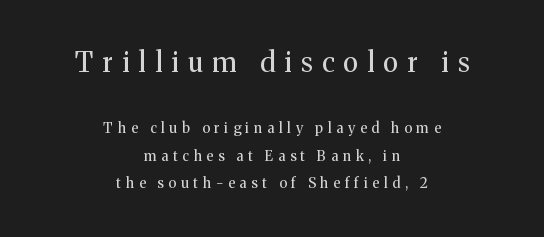
Has an underline been added? It has not. When letters stand straight like this, we call the style roman or upright. You could fit nearly another row in the gap between these rows. The lines are quadded center. The weight tops out at a normal text grade.
